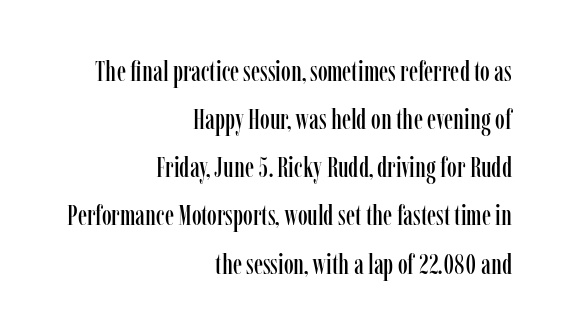
Where is the straight margin? On the right. Unmarked baselines from the first word to the last. The passage shown is typed in a proportional face where columns would drift. Glyph-to-glyph distance matches everyday printed text.
